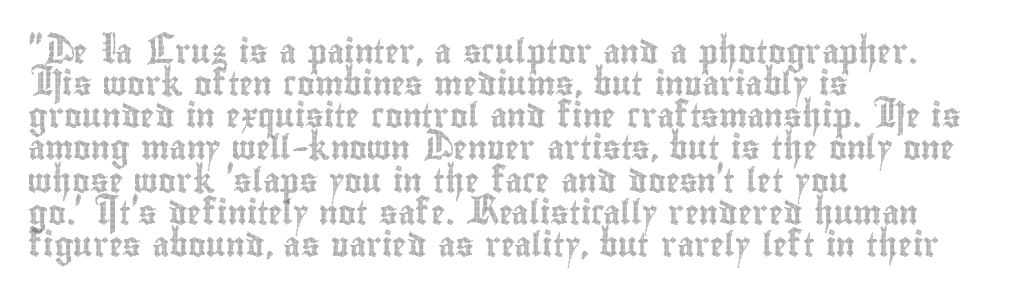
{"italic": "no", "underline": "no", "align": "left", "line_spacing": "normal", "line_spacing_ratio": 1.34, "letter_spacing": "normal", "letter_spacing_em": 0.0, "glyph_px": 24}
